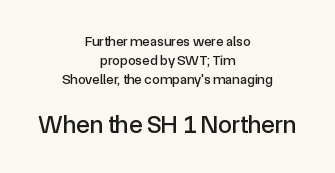
The string is rendered with underlining switched off. Does the lettering tilt? It doesn't — this is upright. The tracking reads as untouched default to a designer's eye. The setting favours the middle, as headings and verse often do.
